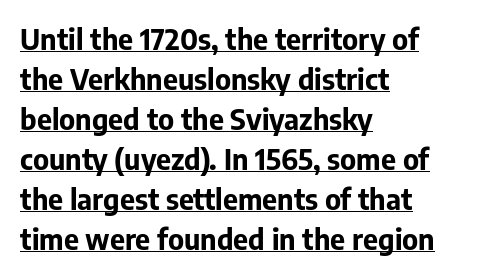
The image shows 29 px bold sans-serif type, upright; set left-aligned, normal line spacing (1.38x), normal letter spacing, underlined; low stroke contrast and a medium x-height.
